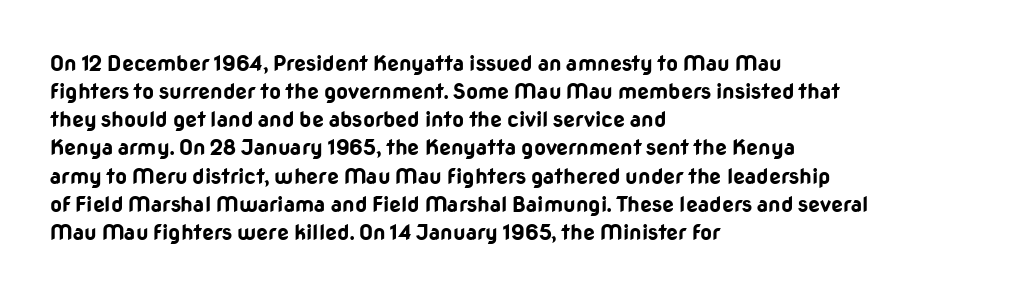
Anything drawn beneath the words? Only blank space. Evenly set lines give the paragraph a standard silhouette. In CSS terms this would be text-align: left. The font's upright variant was chosen for this text. Strokes here are thick enough to call this a true bold.
